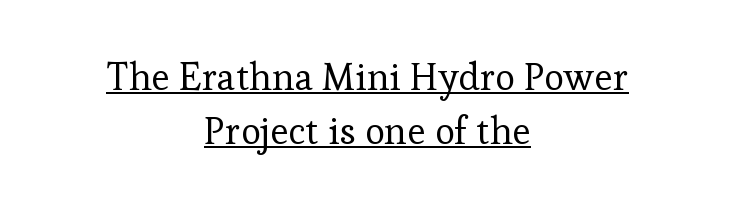
The image shows 38 px regular-weight serif type, upright; set centered, normal line spacing (1.41x), normal letter spacing, underlined; low stroke contrast and a medium x-height.
